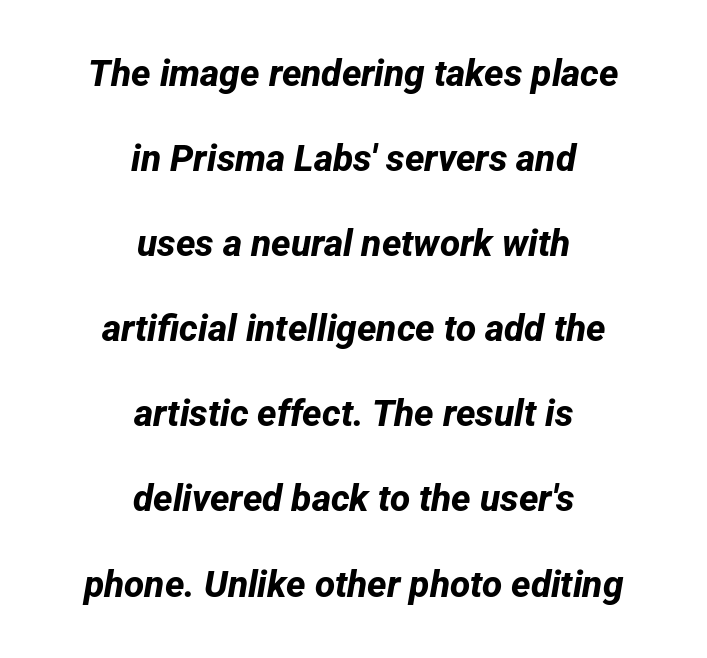
Q: Is the text bold? A: Yes.
Q: Is the typeface a serif or a sans-serif typeface? A: Sans-serif.
Q: Is the text underlined? A: No.
Q: How is the paragraph aligned? A: Centered.
Q: Is the spacing between letters normal or unusually wide? A: Normal.
Q: Is the spacing between lines tight, normal or loose? A: Loose.
Q: Width (condensed, normal, or wide)? A: Normal.
Q: Stroke contrast? A: Low.
Q: x-height? A: Medium.
Q: Monospaced? A: No.
